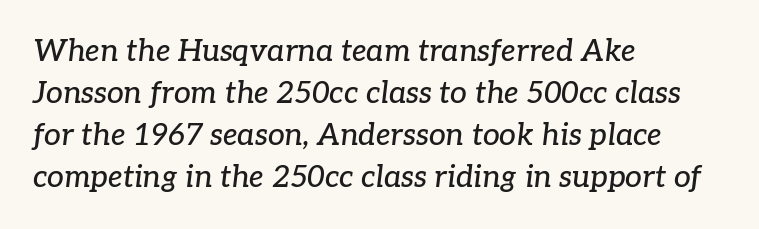
{"serif": "yes", "italic": "yes", "lean": "right", "slant_degrees": 7, "width": "normal", "stroke_contrast": "low", "x_height": "medium", "monospaced": "no", "underline": "no", "align": "left", "line_spacing": "normal", "line_spacing_ratio": 1.4, "letter_spacing": "normal", "letter_spacing_em": 0.0, "glyph_px": 30}
